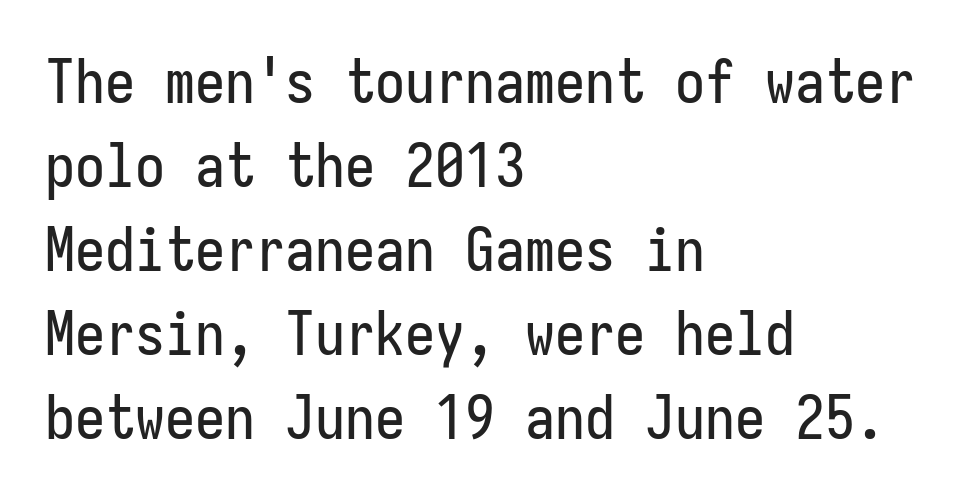
Q: Is the text italic (slanted)? A: No, it is upright.
Q: Is the typeface a serif or a sans-serif typeface? A: Sans-serif.
Q: Is the text underlined? A: No.
Q: How is the paragraph aligned? A: Left-aligned.
Q: Is the spacing between letters normal or unusually wide? A: Normal.
Q: Is the spacing between lines tight, normal or loose? A: Normal.
Q: Width (condensed, normal, or wide)? A: Condensed.
Q: Stroke contrast? A: Low.
Q: x-height? A: Medium.
